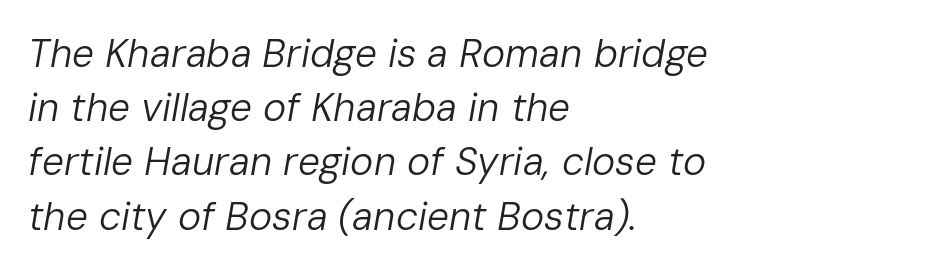
Observe the lean: these are italic letterforms. Letter spacing: default. The leading is moderate, giving the passage an even texture. Proportional: the letters do not fall into vertical columns. The baseline area is clear. Weight class: somewhere from thin through regular.
